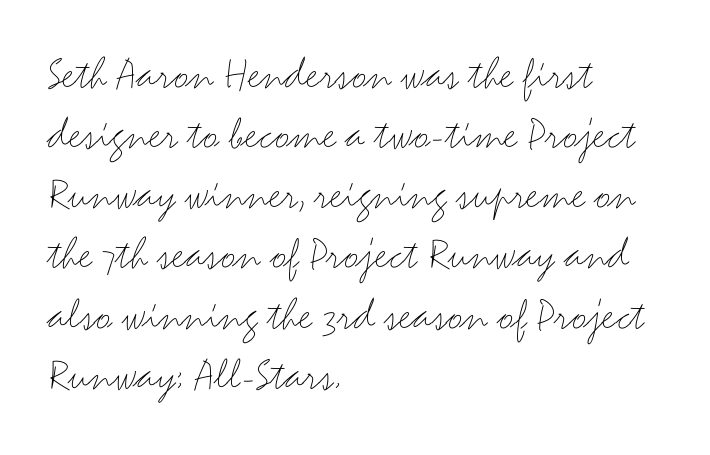
{"serif": "no", "bold": "no", "weight": "thin", "width": "wide", "stroke_contrast": "medium", "x_height": "small", "monospaced": "no", "underline": "no", "align": "left", "line_spacing": "normal", "line_spacing_ratio": 1.28, "letter_spacing": "normal", "letter_spacing_em": 0.0, "glyph_px": 47}
